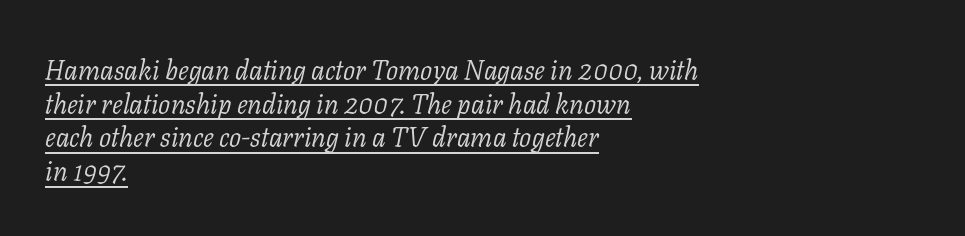
The image shows 27 px text type, italic (leaning right); set left-aligned, normal line spacing (1.25x), normal letter spacing, underlined.
